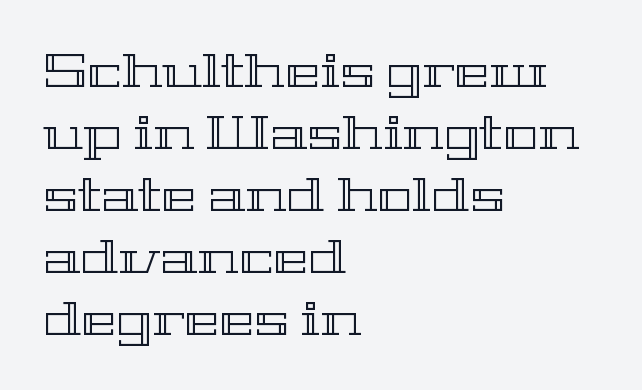
{"italic": "no", "width": "wide", "x_height": "medium", "monospaced": "no", "underline": "no", "align": "left", "line_spacing": "normal", "line_spacing_ratio": 1.32, "letter_spacing": "normal", "letter_spacing_em": 0.0, "glyph_px": 47}
